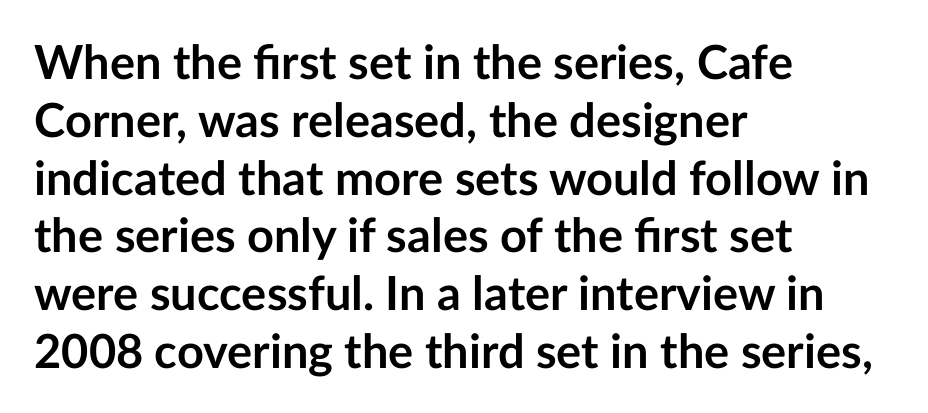
The image shows 47 px semibold sans-serif type, upright; set left-aligned, line spacing 1.23x, normal letter spacing, not underlined; low stroke contrast and a medium x-height.
